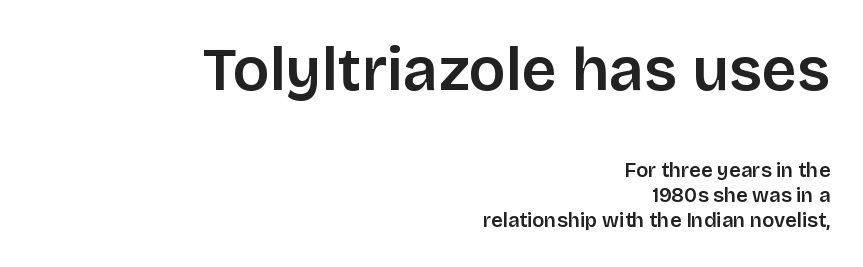
{"serif": "no", "italic": "no", "bold": "semi", "weight": "semibold", "width": "normal", "stroke_contrast": "low", "x_height": "large", "monospaced": "no", "underline": "no", "align": "right", "line_spacing": "normal", "line_spacing_ratio": 1.25, "letter_spacing": "normal", "letter_spacing_em": 0.0, "larger_block": "first", "size_ratio": 3.05, "glyph_px": 61}
